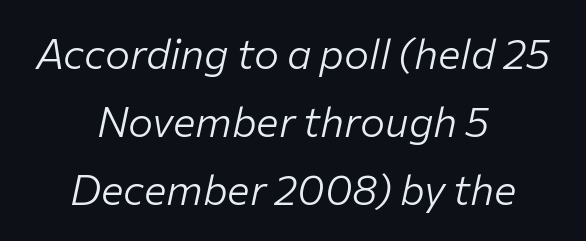
Honestly, there is no underline to notice here at all. A centered setting, common on invitations and titles, is used for this passage. Looks like regular typesetting: each glyph gets only the width it needs. Posture: slanted. Stems here are at most as thick as an everyday book face. How are the letters spaced? Ordinarily, with no added tracking.
